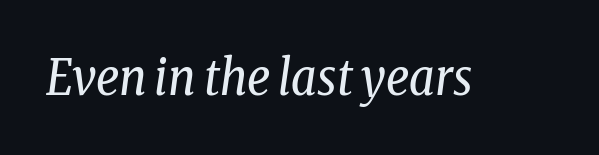
The image shows 49 px regular-weight, condensed serif type, italic (leaning right); set normal letter spacing, not underlined; low stroke contrast and a medium x-height.
